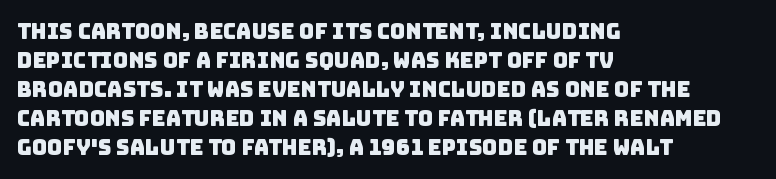
Successive baselines arrive at the customary interval. The gap between lines stays unmarked. The setting favours the left margin, as ordinary paragraphs usually do. This rendering leaves character spacing at its baseline value.
